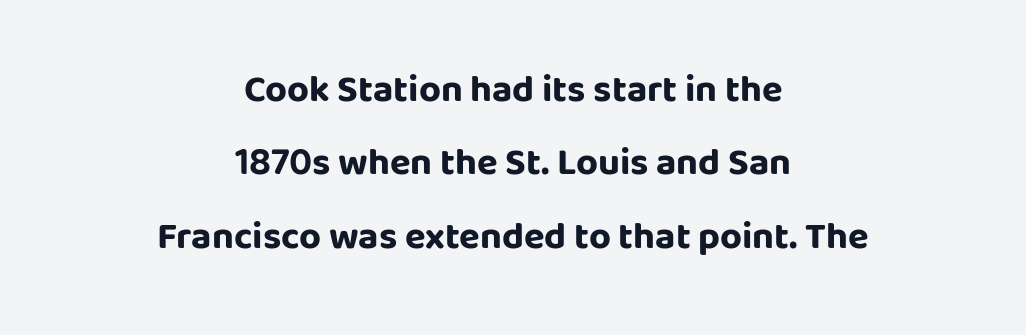
Every character sits straight up, as roman type does. The strokes are fattened all the way to bold. Character widths vary here, with narrow letters taking less room than wide ones. Observe the absence of serifs on each vertical stroke in this sample.
